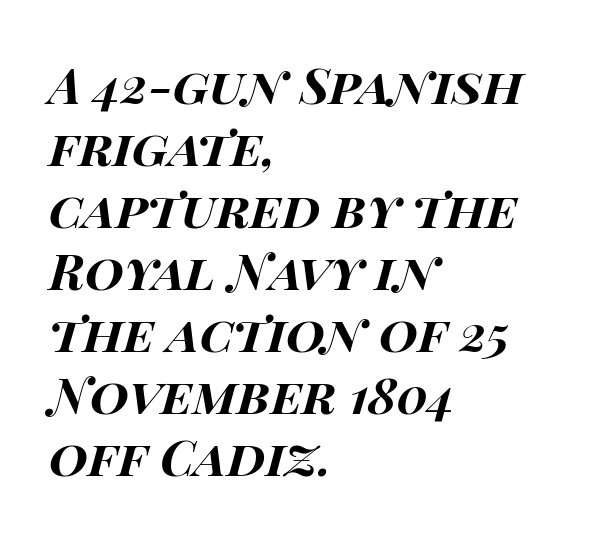
{"italic": "yes", "lean": "right", "slant_degrees": 15, "bold": "yes", "weight": "bold", "width": "wide", "stroke_contrast": "high", "x_height": "large", "monospaced": "no", "underline": "no", "align": "left", "line_spacing_ratio": 1.24, "letter_spacing": "normal", "letter_spacing_em": 0.0, "glyph_px": 50}
